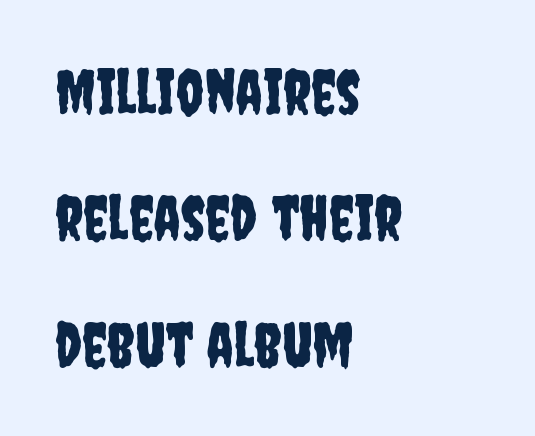
The image shows 62 px condensed sans-serif type, upright; set left-aligned, loose line spacing (2.04x), normal letter spacing, not underlined; low stroke contrast and a large x-height.
